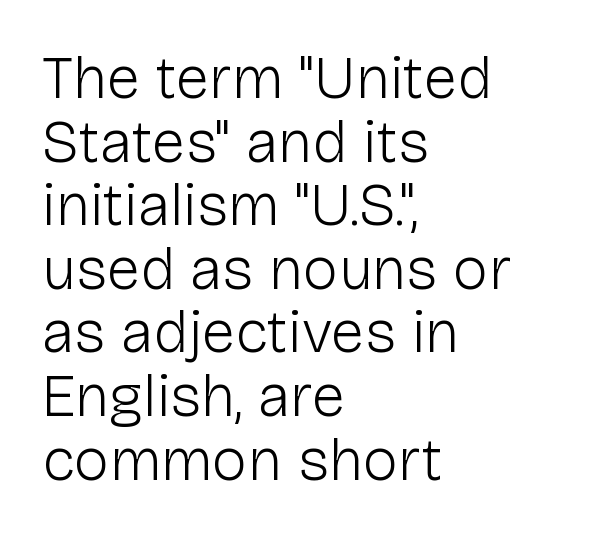
Q: Is the text bold? A: No.
Q: Is the text italic (slanted)? A: No, it is upright.
Q: Is the typeface a serif or a sans-serif typeface? A: Sans-serif.
Q: Is the text underlined? A: No.
Q: How is the paragraph aligned? A: Left-aligned.
Q: Is the spacing between letters normal or unusually wide? A: Normal.
Q: Is the spacing between lines tight, normal or loose? A: Tight.
Q: Width (condensed, normal, or wide)? A: Normal.
Q: Stroke contrast? A: Low.
Q: x-height? A: Medium.
Q: Monospaced? A: No.
